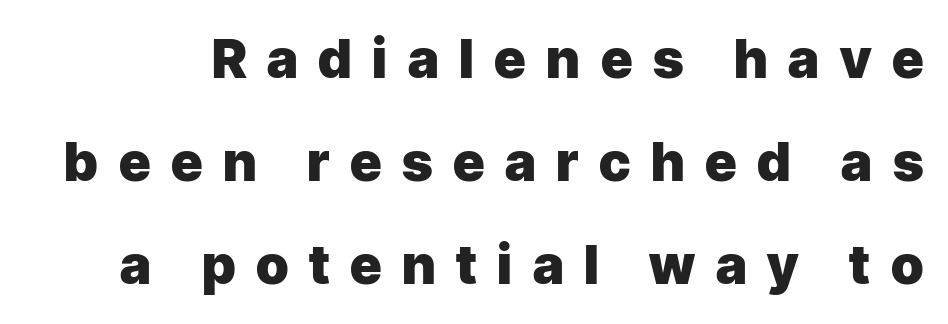
The image shows 54 px heavy sans-serif type, upright; set loose line spacing (1.91x), unusually wide letter spacing (+0.38 em), not underlined; low stroke contrast and a medium x-height.
